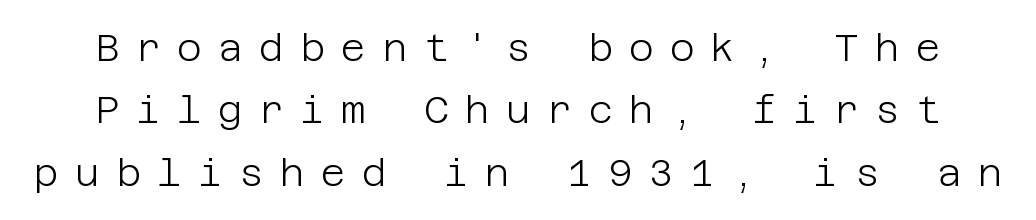
The image shows 38 px light sans-serif type, upright; set normal line spacing (1.64x), unusually wide letter spacing (+0.43 em), not underlined; low stroke contrast and a large x-height.
